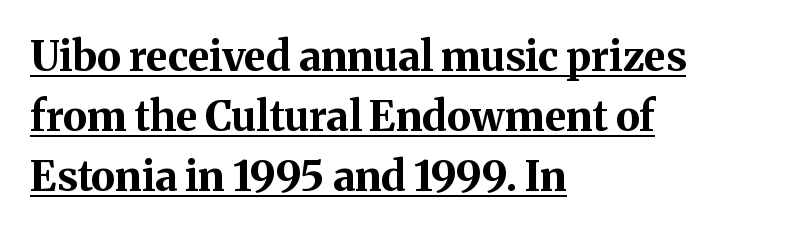
These lines were composed using upright roman letters. Check where the strokes stop: tiny serifs finish them off. You'd pick this weight for a headline — it's a proper bold. Quick note: underline on. This sample has the flowing, uneven cadence of proportional lettering.
